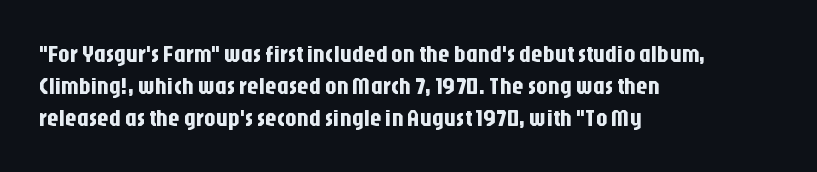
The image shows 23 px text type, upright; set left-aligned, normal line spacing (1.4x), normal letter spacing, not underlined.
